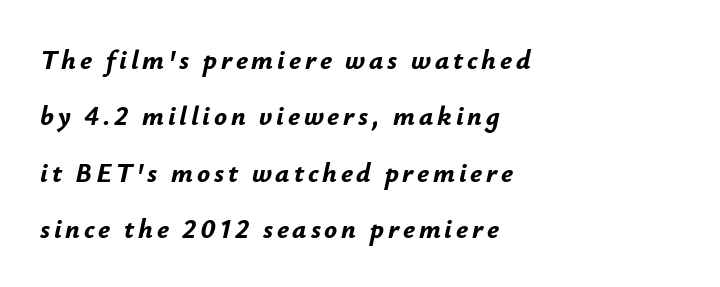
The image shows 27 px bold type, italic (leaning right); set left-aligned, loose line spacing (2.09x), not underlined.
